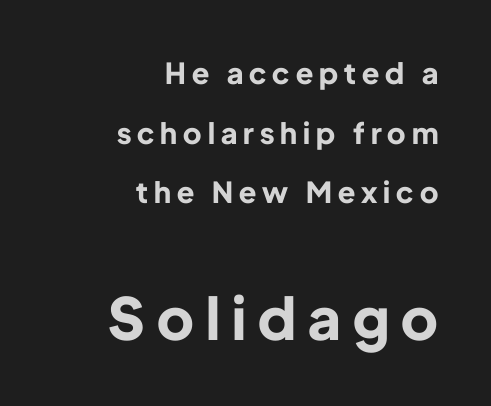
The lines are quadded right. The characters display no serif detailing; their extremities are plain. Leading is clearly above the norm, producing a sparse column. The rendering uses natural spacing where letterforms have individual widths. Characters follow at a spacing far wider than the type designer built in.
